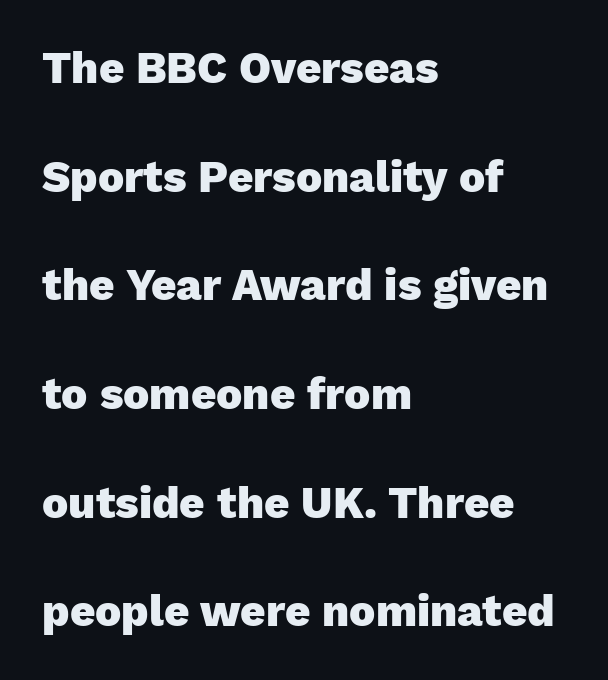
The image shows 44 px heavy sans-serif type, upright; set left-aligned, loose line spacing (2.47x), normal letter spacing, not underlined; low stroke contrast and a medium x-height.
